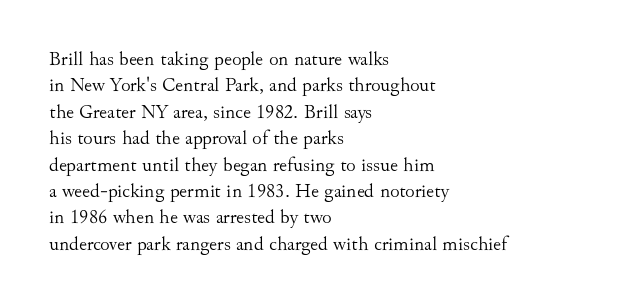
Q: Is the text bold? A: No.
Q: Is the text italic (slanted)? A: No, it is upright.
Q: Is the text underlined? A: No.
Q: How is the paragraph aligned? A: Left-aligned.
Q: Is the spacing between letters normal or unusually wide? A: Normal.
Q: Is the spacing between lines tight, normal or loose? A: Normal.
